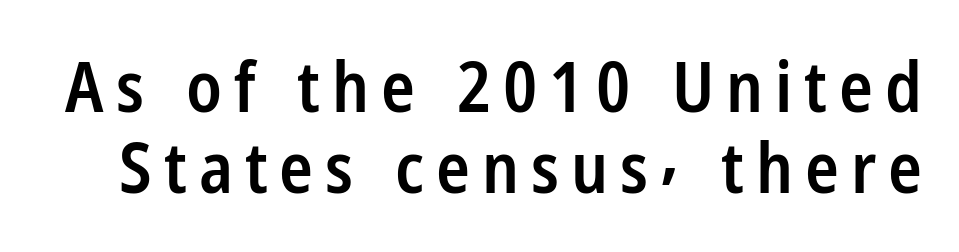
The image shows 70 px semibold, condensed sans-serif type, upright; set line spacing 1.16x, not underlined; low stroke contrast and a medium x-height.
